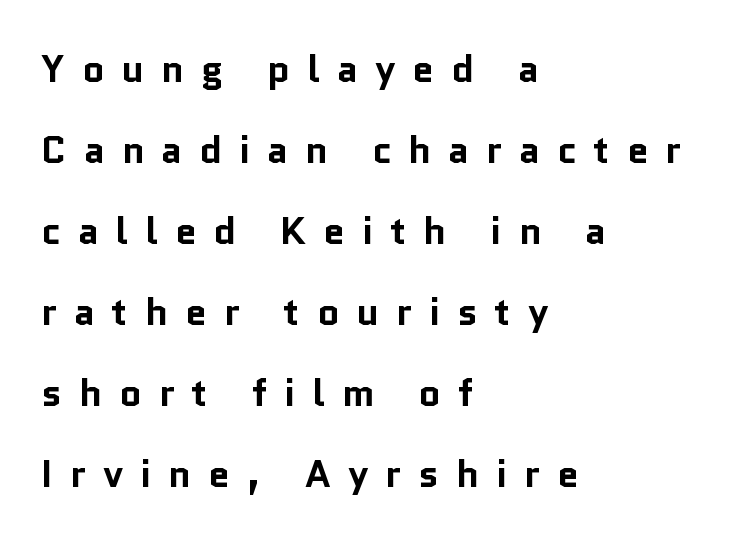
The image shows 38 px bold sans-serif type, upright; set left-aligned, loose line spacing (2.13x), unusually wide letter spacing (+0.45 em), not underlined; low stroke contrast and a medium x-height.
